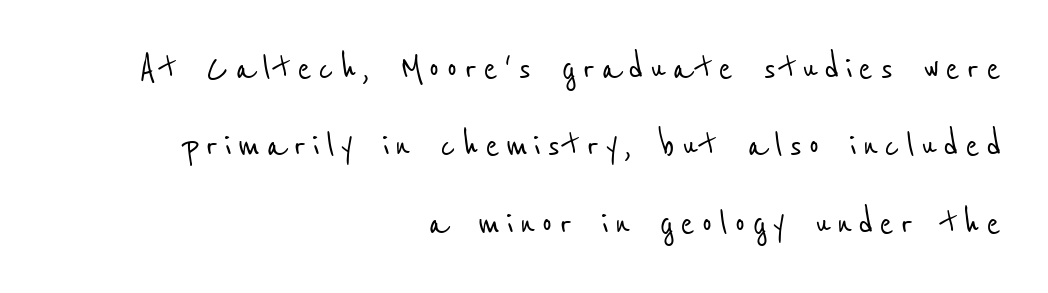
{"serif": "no", "width": "condensed", "stroke_contrast": "low", "x_height": "medium", "monospaced": "no", "underline": "no", "align": "right", "line_spacing_ratio": 1.8, "glyph_px": 43}
